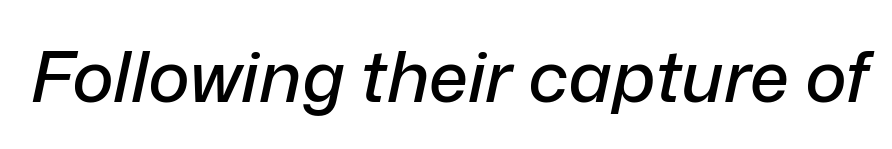
The image shows 71 px text type, italic (leaning right); set normal letter spacing, not underlined; low stroke contrast and a medium x-height.
